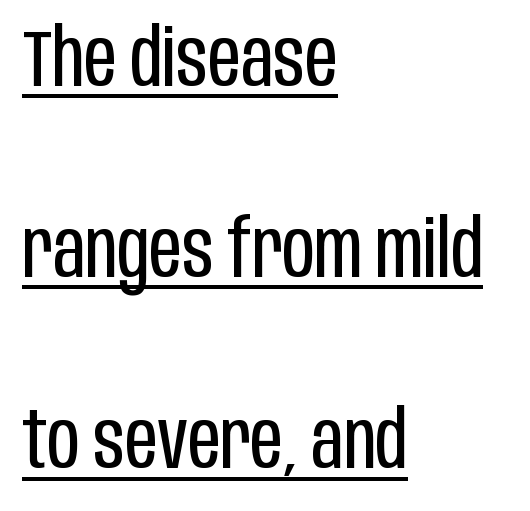
Nobody touched the tracking dial on this one. Varying glyph widths throughout — classic text-font behaviour. Every row of glyphs begins at an identical x-position on the left. What kind of face is this? One without serifs — a sans.
